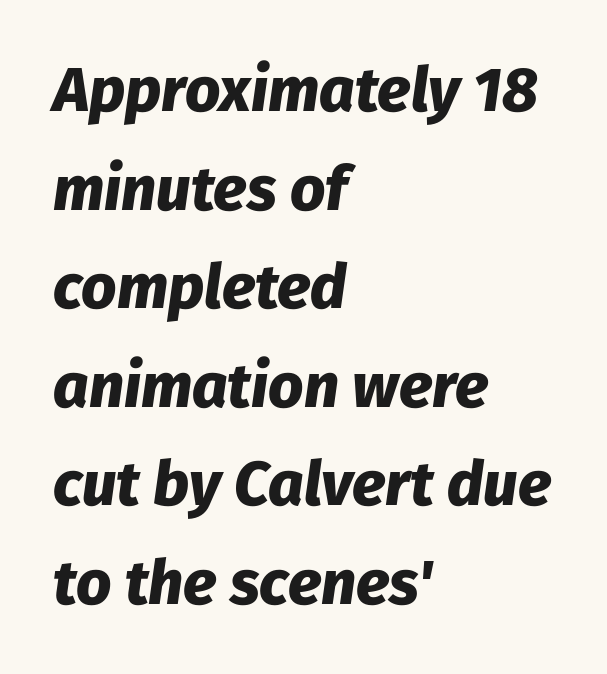
The image shows 62 px heavy type, italic (leaning right); set left-aligned, normal line spacing (1.59x), normal letter spacing, not underlined; low stroke contrast and a medium x-height.
